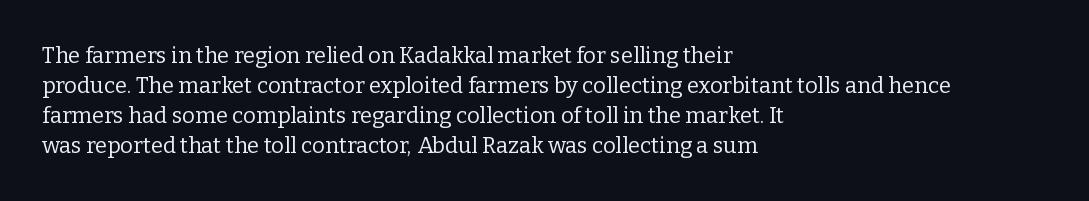
Q: Is the text bold? A: No.
Q: Is the text italic (slanted)? A: No, it is upright.
Q: Is the text underlined? A: No.
Q: How is the paragraph aligned? A: Left-aligned.
Q: Is the spacing between letters normal or unusually wide? A: Normal.
Q: Is the spacing between lines tight, normal or loose? A: Normal.
